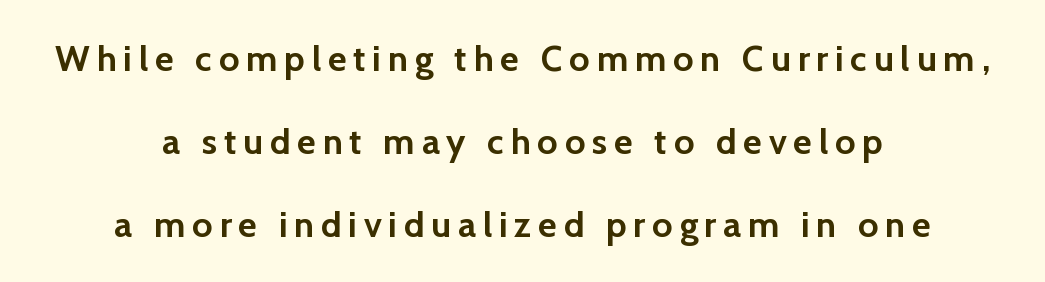
Q: Is the text bold? A: Yes.
Q: Is the text italic (slanted)? A: No, it is upright.
Q: Is the typeface a serif or a sans-serif typeface? A: Sans-serif.
Q: Is the text underlined? A: No.
Q: How is the paragraph aligned? A: Centered.
Q: Is the spacing between lines tight, normal or loose? A: Loose.
Q: Width (condensed, normal, or wide)? A: Normal.
Q: Stroke contrast? A: Low.
Q: x-height? A: Medium.
Q: Monospaced? A: No.
